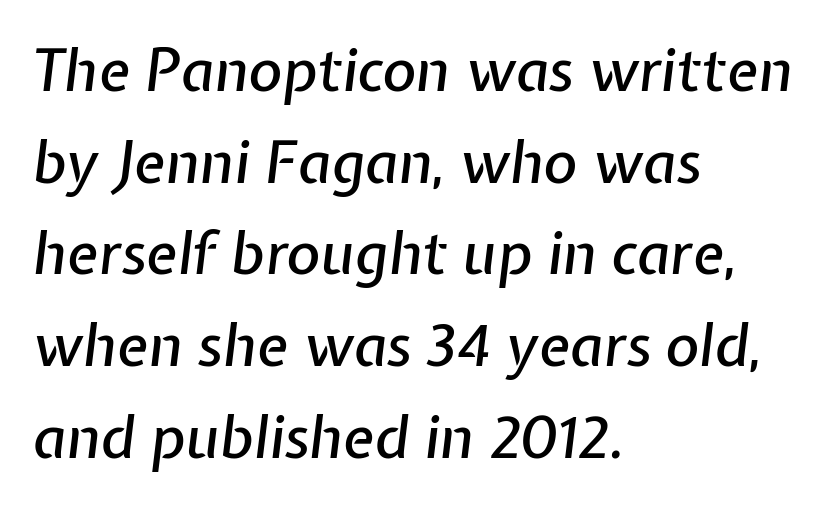
A clean baseline with only descenders dipping below it. Line spacing here is normal. Looks like regular typesetting: each glyph gets only the width it needs. Caption: standard tracking, unaltered. The lines are quadded left. Slanted lettering throughout.
